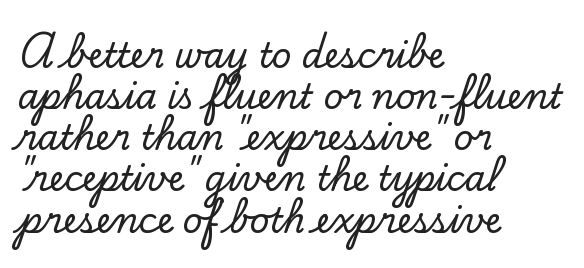
Q: Is the text italic (slanted)? A: Yes.
Q: Is the typeface a serif or a sans-serif typeface? A: Serif.
Q: Is the text underlined? A: No.
Q: How is the paragraph aligned? A: Left-aligned.
Q: Is the spacing between letters normal or unusually wide? A: Normal.
Q: Width (condensed, normal, or wide)? A: Normal.
Q: Stroke contrast? A: Low.
Q: x-height? A: Small.
Q: Monospaced? A: No.
